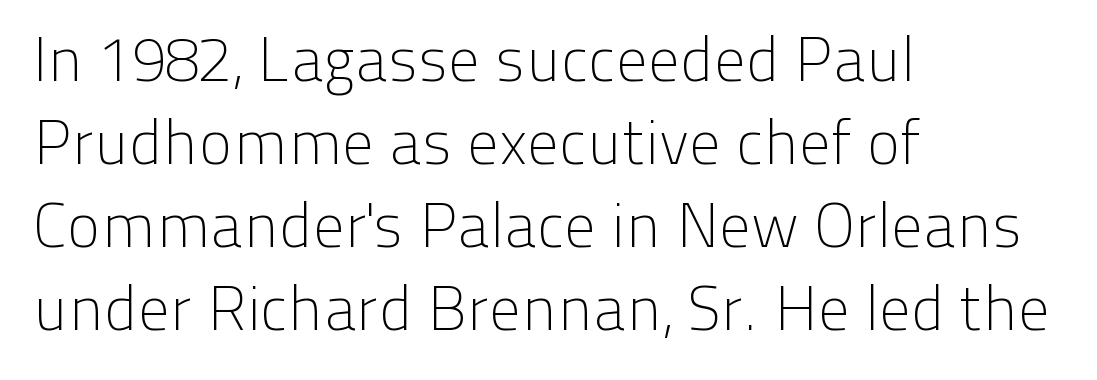
The image shows 63 px light sans-serif type, upright; set left-aligned, normal line spacing (1.32x), normal letter spacing, not underlined; low stroke contrast and a medium x-height.
